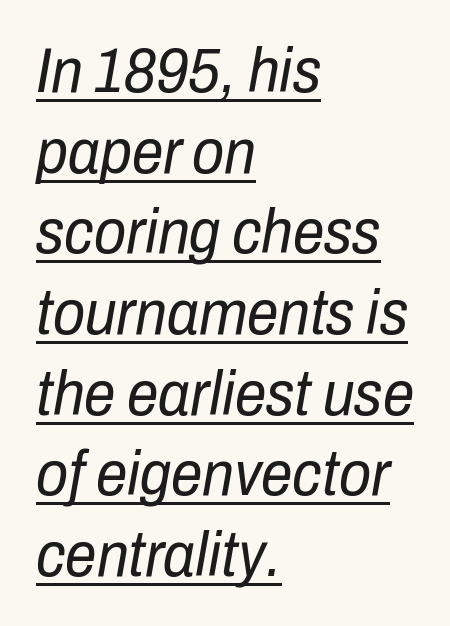
{"italic": "yes", "lean": "right", "slant_degrees": 10, "bold": "no", "weight": "regular", "width": "condensed", "stroke_contrast": "low", "x_height": "medium", "monospaced": "no", "underline": "yes", "align": "left", "line_spacing": "normal", "line_spacing_ratio": 1.28, "letter_spacing": "normal", "letter_spacing_em": 0.0, "glyph_px": 63}
